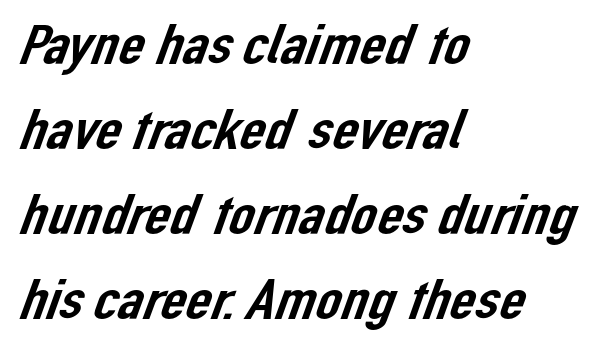
The image shows 57 px sans-serif type; set left-aligned, normal line spacing (1.49x), normal letter spacing, not underlined; low stroke contrast and a medium x-height.
